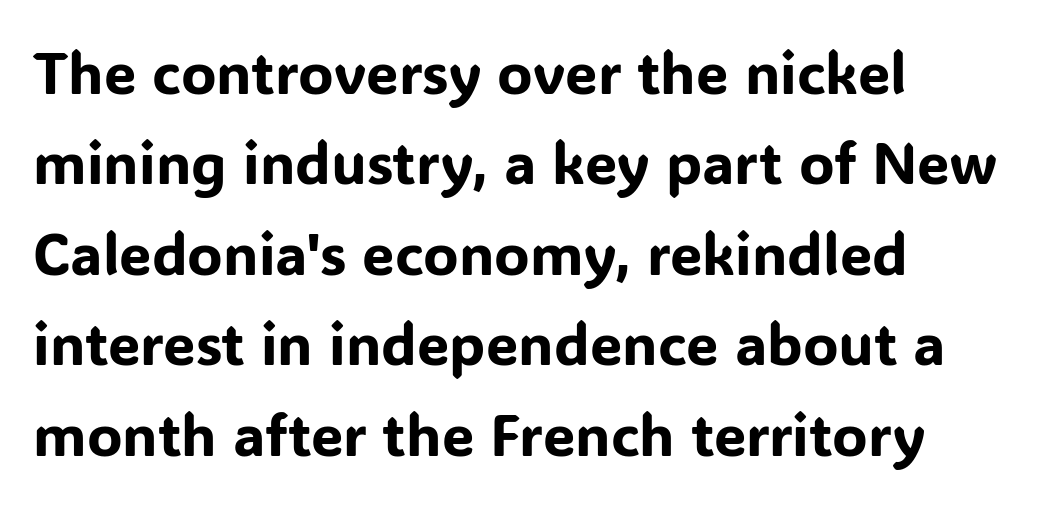
Typographically, this falls in the sans-serif category. If you measured baseline to baseline, you'd find a middling distance. Honestly, there is no underline to notice here at all. No italicization has been applied; the sample stays upright.
